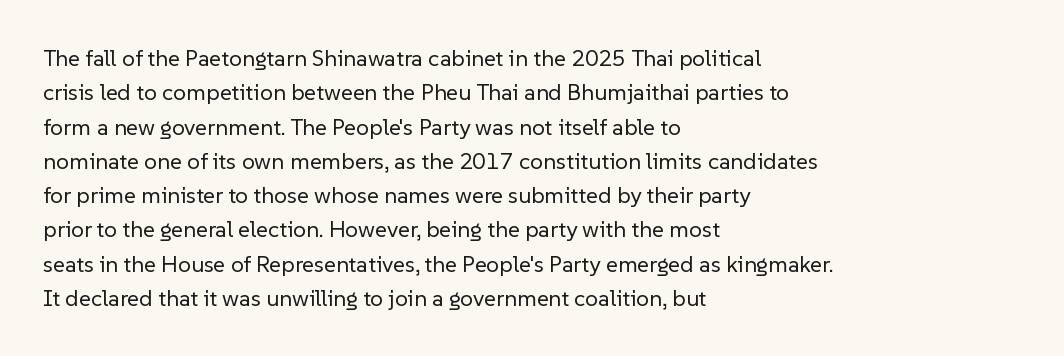
The image shows 23 px text type, upright; set left-aligned, normal line spacing (1.49x), normal letter spacing, not underlined.
